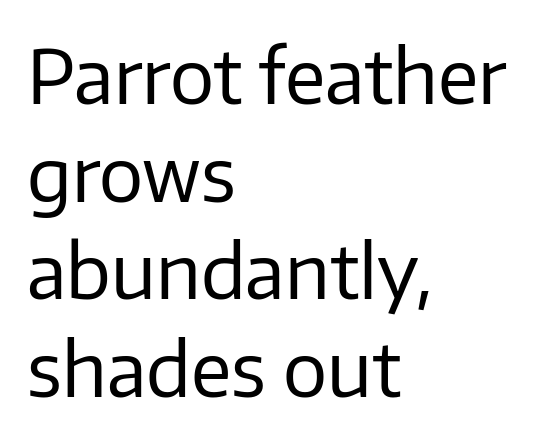
The image shows 74 px regular-weight sans-serif type, upright; set left-aligned, normal line spacing (1.32x), normal letter spacing, not underlined; low stroke contrast and a medium x-height.
